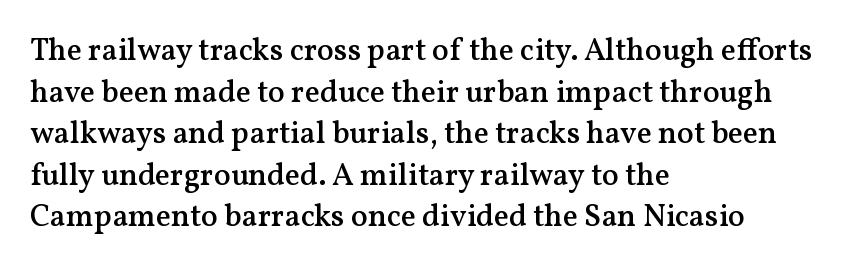
Q: Is the text bold? A: Semi-bold.
Q: Is the text italic (slanted)? A: No, it is upright.
Q: Is the typeface a serif or a sans-serif typeface? A: Serif.
Q: Is the text underlined? A: No.
Q: How is the paragraph aligned? A: Left-aligned.
Q: Is the spacing between letters normal or unusually wide? A: Normal.
Q: Is the spacing between lines tight, normal or loose? A: Normal.
Q: Width (condensed, normal, or wide)? A: Normal.
Q: Stroke contrast? A: Medium.
Q: x-height? A: Medium.
Q: Monospaced? A: No.
